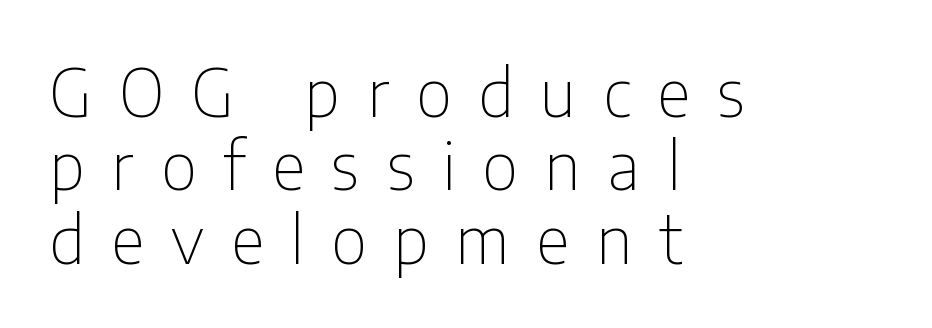
Q: Is the text bold? A: No.
Q: Is the text italic (slanted)? A: No, it is upright.
Q: Is the typeface a serif or a sans-serif typeface? A: Sans-serif.
Q: Is the text underlined? A: No.
Q: How is the paragraph aligned? A: Left-aligned.
Q: Is the spacing between letters normal or unusually wide? A: Unusually wide.
Q: Is the spacing between lines tight, normal or loose? A: Tight.
Q: Width (condensed, normal, or wide)? A: Condensed.
Q: Stroke contrast? A: Low.
Q: x-height? A: Medium.
Q: Monospaced? A: No.
